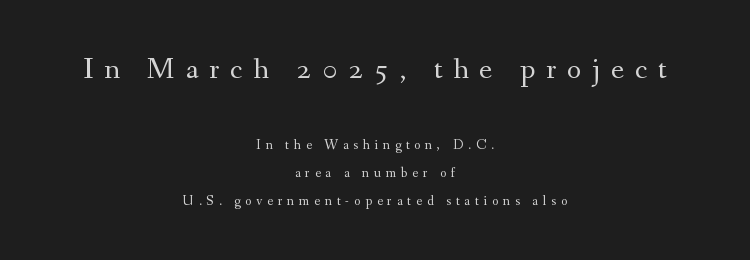
{"serif": "yes", "italic": "no", "bold": "no", "weight": "regular", "width": "normal", "stroke_contrast": "medium", "x_height": "small", "monospaced": "no", "underline": "no", "align": "center", "line_spacing": "loose", "line_spacing_ratio": 2.0, "letter_spacing": "wide", "letter_spacing_em": 0.34, "larger_block": "first", "size_ratio": 2.21, "glyph_px": 31}
